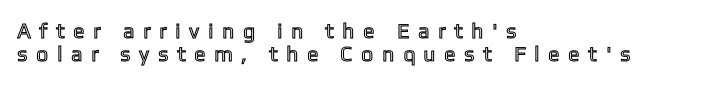
Summary of vertical rhythm: compact, with narrow interline spacing. Does extra space separate the letters? Yes, quite a lot of it. Any mark beneath the type? The region is blank. Left-aligned paragraph, ragged on the right.
